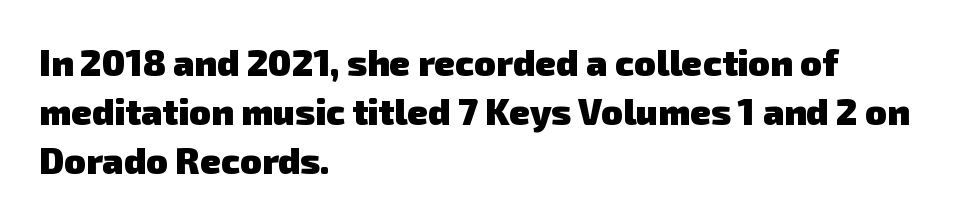
Compared with typical paragraphs, the rows here are spaced about the same. The letters advance in unequal steps, a hallmark of proportional type. Letters rest on an invisible, unmarked baseline. What kind of face is this? One without serifs — a sans. In terms of weight, the rendering is a true, heavy bold.
